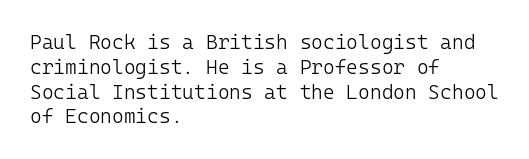
{"italic": "no", "bold": "no", "underline": "no", "align": "left", "line_spacing_ratio": 1.24, "letter_spacing": "normal", "letter_spacing_em": 0.0, "glyph_px": 20}
